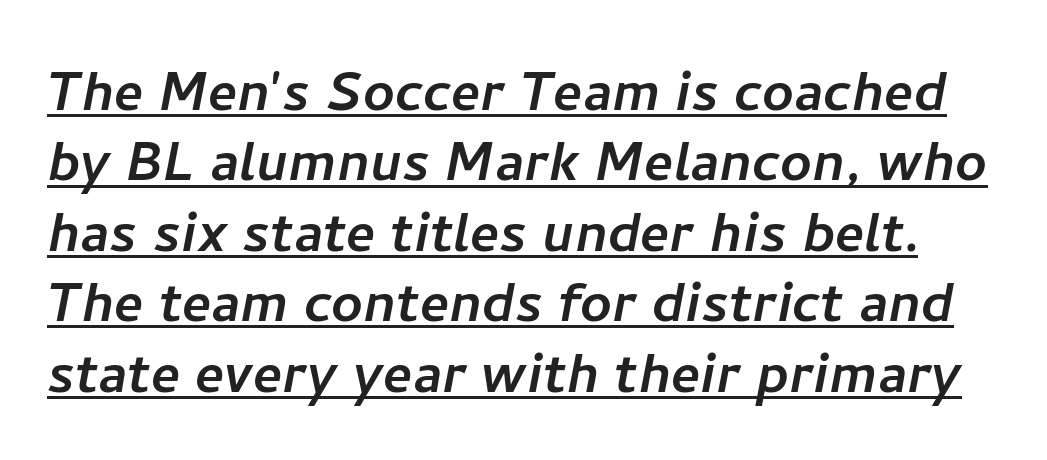
The image shows 69 px sans-serif type; set tight line spacing (1.02x), normal letter spacing, underlined; low stroke contrast and a medium x-height.
